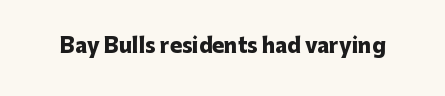
The image shows 20 px bold type, upright; set normal letter spacing, not underlined.
